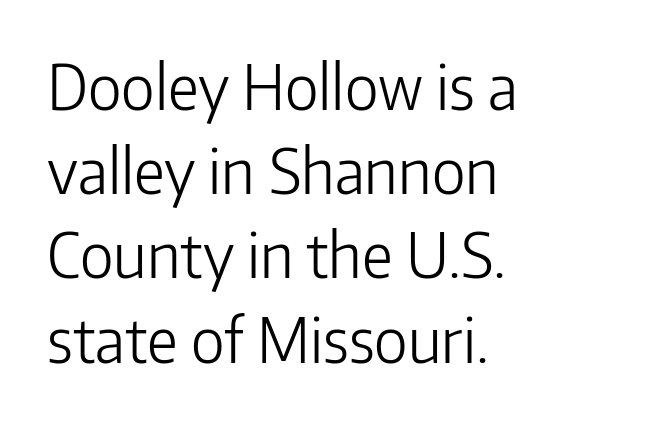
This sample has the flowing, uneven cadence of proportional lettering. What kind of face is this? One without serifs — a sans. Which margin do the lines hug? The left one — the right edge is uneven. There is no visible air inserted between adjacent glyphs.
